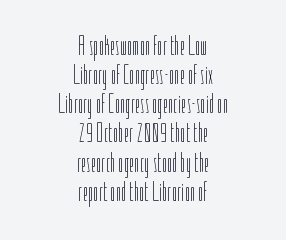
The image shows 27 px text type, upright; set centered, tight line spacing (1.08x), normal letter spacing, not underlined.
